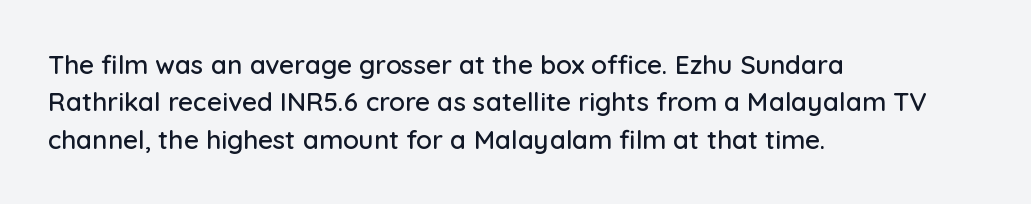
Q: Is the text italic (slanted)? A: No, it is upright.
Q: Is the text underlined? A: No.
Q: How is the paragraph aligned? A: Left-aligned.
Q: Is the spacing between letters normal or unusually wide? A: Normal.
Q: Is the spacing between lines tight, normal or loose? A: Normal.
